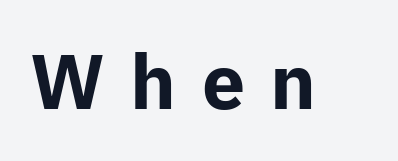
{"serif": "no", "italic": "no", "bold": "yes", "weight": "bold", "width": "normal", "stroke_contrast": "low", "x_height": "medium", "monospaced": "no", "underline": "no", "letter_spacing": "wide", "letter_spacing_em": 0.33, "glyph_px": 77}
